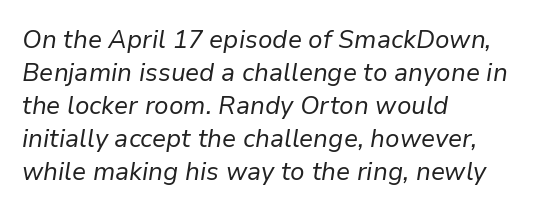
The specimen reads as italic at a glance. Compared with typical paragraphs, the rows here are spaced about the same. Glance below the letters and you will spot only blank space. No extra tracking has been applied to these lines.
